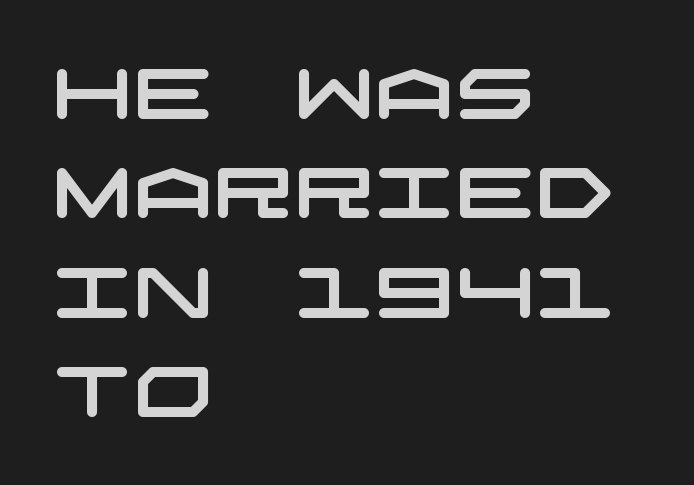
The image shows 71 px wide sans-serif type; set left-aligned, normal line spacing (1.4x), normal letter spacing, not underlined; low stroke contrast and a large x-height.
